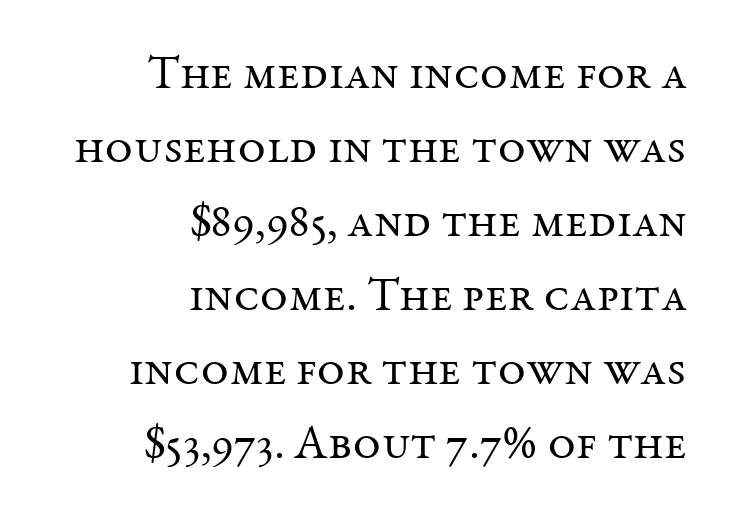
The image shows 48 px regular-weight serif type, upright; set right-aligned, normal line spacing (1.54x), normal letter spacing, not underlined; medium stroke contrast and a medium x-height.
